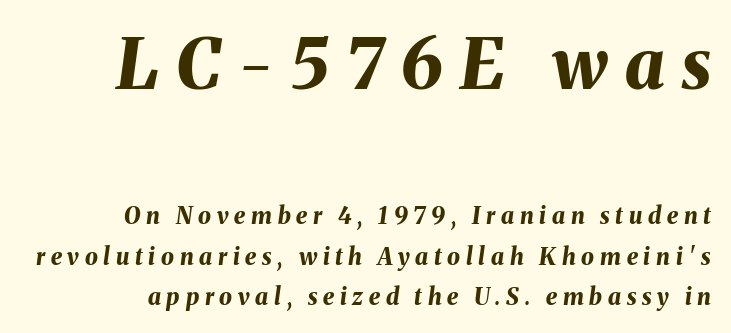
{"italic": "yes", "lean": "right", "slant_degrees": 8, "bold": "yes", "weight": "bold", "width": "normal", "stroke_contrast": "medium", "x_height": "medium", "monospaced": "no", "underline": "no", "align": "right", "line_spacing_ratio": 1.78, "letter_spacing": "wide", "letter_spacing_em": 0.25, "larger_block": "first", "size_ratio": 3.04, "glyph_px": 70}
